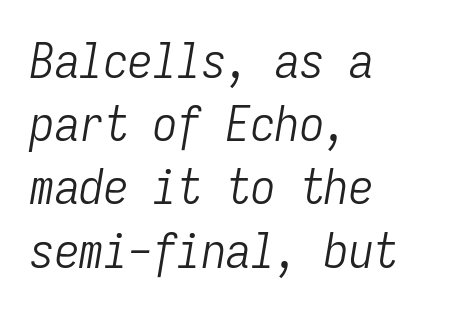
{"italic": "yes", "lean": "right", "slant_degrees": 9, "bold": "no", "weight": "light", "width": "condensed", "stroke_contrast": "low", "x_height": "medium", "monospaced": "yes", "underline": "no", "align": "left", "line_spacing": "normal", "line_spacing_ratio": 1.29, "letter_spacing": "normal", "letter_spacing_em": 0.0, "glyph_px": 49}
